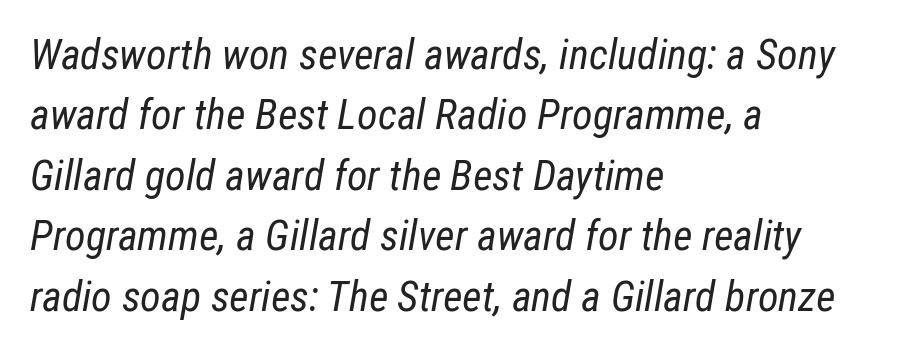
Q: Is the text bold? A: No.
Q: Is the text italic (slanted)? A: Yes, it leans right by about 12 degrees.
Q: Is the text underlined? A: No.
Q: How is the paragraph aligned? A: Left-aligned.
Q: Is the spacing between letters normal or unusually wide? A: Normal.
Q: Is the spacing between lines tight, normal or loose? A: Normal.
Q: Width (condensed, normal, or wide)? A: Condensed.
Q: Stroke contrast? A: Low.
Q: x-height? A: Medium.
Q: Monospaced? A: No.
